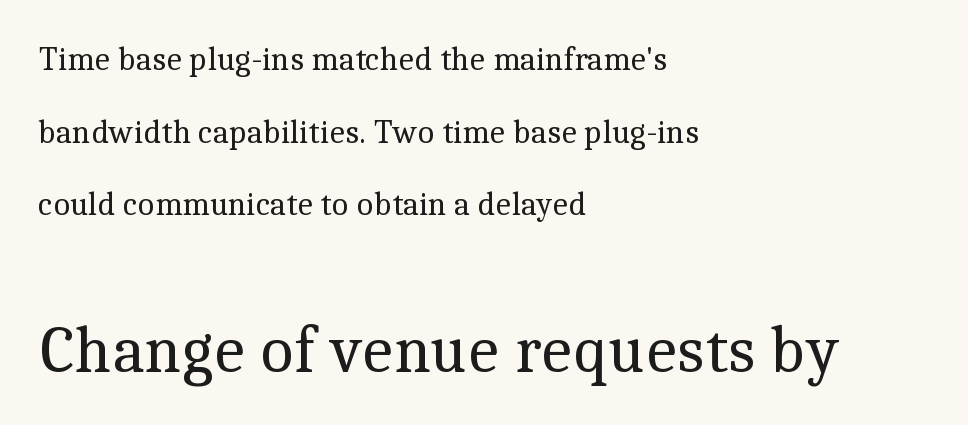
{"serif": "yes", "italic": "no", "bold": "no", "weight": "regular", "width": "normal", "x_height": "medium", "monospaced": "no", "underline": "no", "align": "left", "line_spacing": "loose", "line_spacing_ratio": 2.2, "letter_spacing": "normal", "letter_spacing_em": 0.0, "larger_block": "second", "size_ratio": 2.0, "glyph_px": 66}
